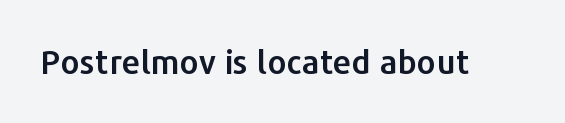
{"serif": "no", "italic": "no", "width": "normal", "stroke_contrast": "low", "x_height": "medium", "monospaced": "no", "underline": "no", "letter_spacing": "normal", "letter_spacing_em": 0.0, "glyph_px": 33}
